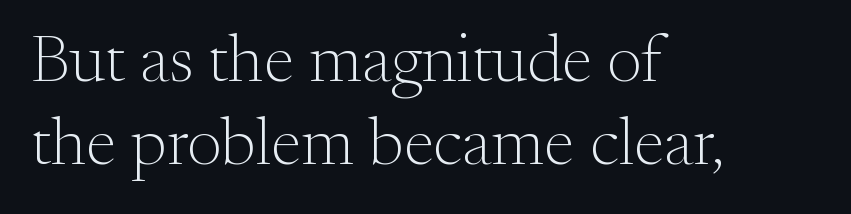
Q: Is the text bold? A: No.
Q: Is the text italic (slanted)? A: No, it is upright.
Q: Is the typeface a serif or a sans-serif typeface? A: Serif.
Q: Is the text underlined? A: No.
Q: How is the paragraph aligned? A: Left-aligned.
Q: Is the spacing between letters normal or unusually wide? A: Normal.
Q: Width (condensed, normal, or wide)? A: Normal.
Q: Stroke contrast? A: Medium.
Q: x-height? A: Small.
Q: Monospaced? A: No.
